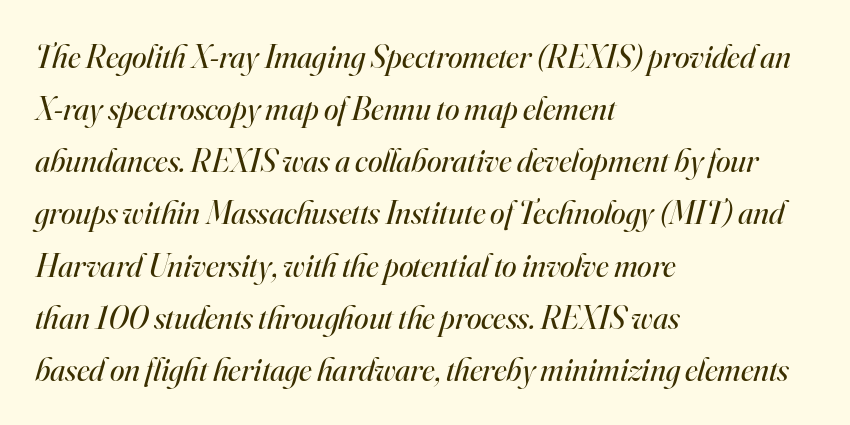
{"serif": "yes", "italic": "yes", "lean": "right", "slant_degrees": 16, "bold": "no", "weight": "regular", "width": "normal", "stroke_contrast": "high", "x_height": "small", "monospaced": "no", "underline": "no", "align": "left", "line_spacing": "normal", "line_spacing_ratio": 1.58, "letter_spacing": "normal", "letter_spacing_em": 0.0, "glyph_px": 33}
